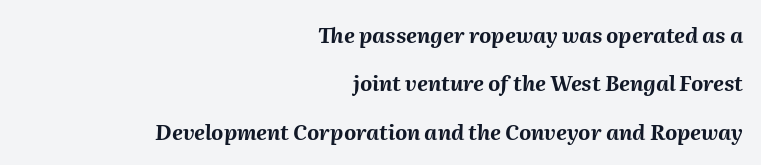
Q: Is the text bold? A: Yes.
Q: Is the text italic (slanted)? A: Yes, it leans right by about 2 degrees.
Q: Is the text underlined? A: No.
Q: How is the paragraph aligned? A: Right-aligned.
Q: Is the spacing between letters normal or unusually wide? A: Normal.
Q: Is the spacing between lines tight, normal or loose? A: Loose.
